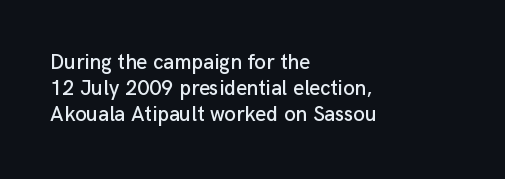
Q: Is the text italic (slanted)? A: No, it is upright.
Q: Is the text underlined? A: No.
Q: How is the paragraph aligned? A: Left-aligned.
Q: Is the spacing between letters normal or unusually wide? A: Normal.
Q: Is the spacing between lines tight, normal or loose? A: Normal.
